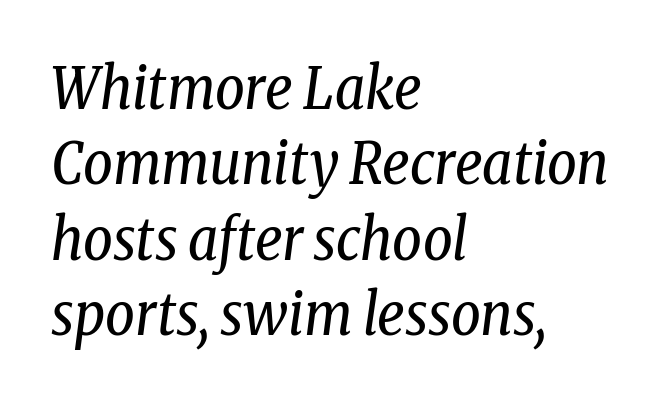
In terms of posture, this sample is oblique. Is this a sans? No — the strokes have serifs. Ink coverage per letter is moderate at most. Here the designer chose a conventional face with non-uniform glyph widths. Horizontal bands of white between lines are of average thickness. Descenders are the only things crossing below the line.
